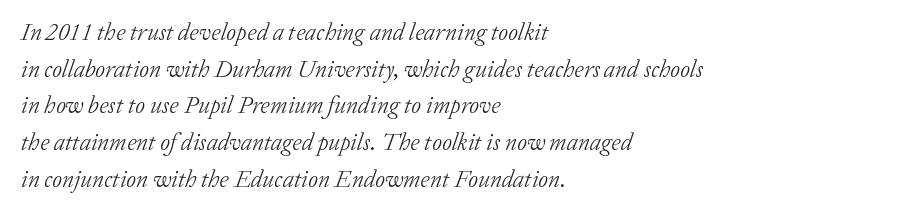
The image shows 24 px text type, italic (leaning right); set left-aligned, normal line spacing (1.53x), normal letter spacing, not underlined.
